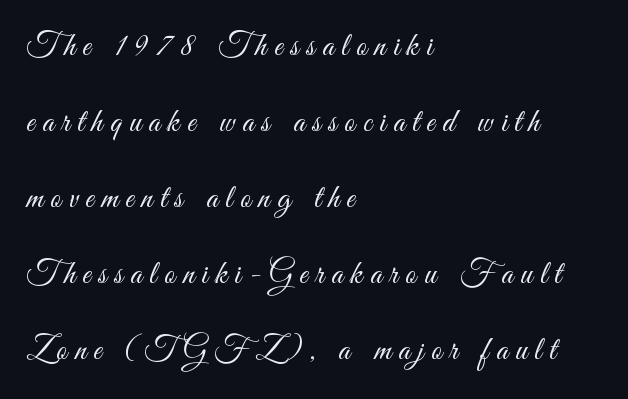
{"serif": "no", "bold": "no", "weight": "light", "width": "condensed", "stroke_contrast": "medium", "x_height": "small", "monospaced": "no", "underline": "no", "align": "left", "line_spacing": "loose", "line_spacing_ratio": 2.3, "letter_spacing": "wide", "letter_spacing_em": 0.23, "glyph_px": 33}
